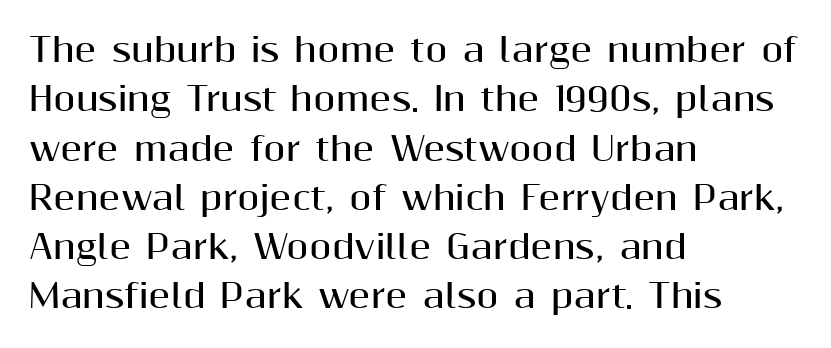
Nobody drew a line under any word here. Emphasis by weight is at full strength: bold. A roman cut, with each character standing at attention. Is this a sans? Yes — the strokes have no serifs.
